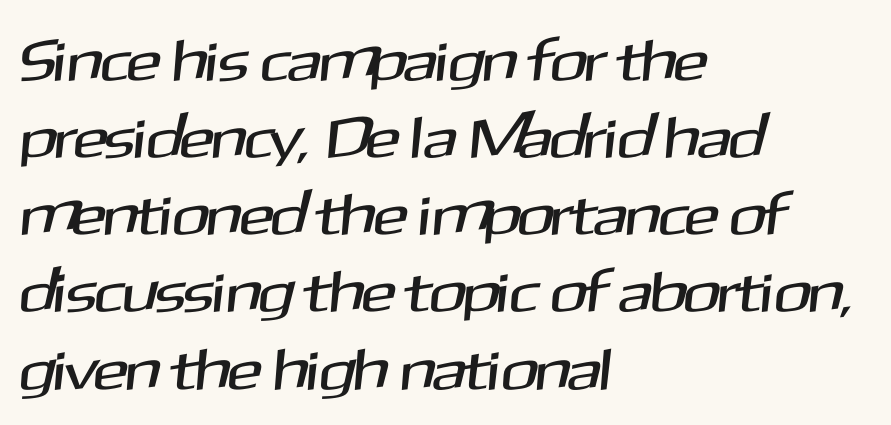
{"serif": "no", "width": "normal", "stroke_contrast": "medium", "x_height": "medium", "monospaced": "no", "underline": "no", "align": "left", "line_spacing": "normal", "line_spacing_ratio": 1.33, "letter_spacing": "normal", "letter_spacing_em": 0.0, "glyph_px": 58}
